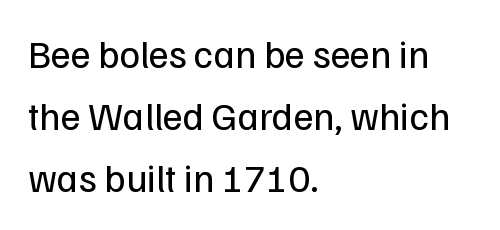
{"serif": "no", "italic": "no", "bold": "no", "weight": "regular", "width": "normal", "stroke_contrast": "low", "x_height": "medium", "monospaced": "no", "underline": "no", "align": "left", "line_spacing": "normal", "line_spacing_ratio": 1.59, "letter_spacing": "normal", "letter_spacing_em": 0.0, "glyph_px": 39}
